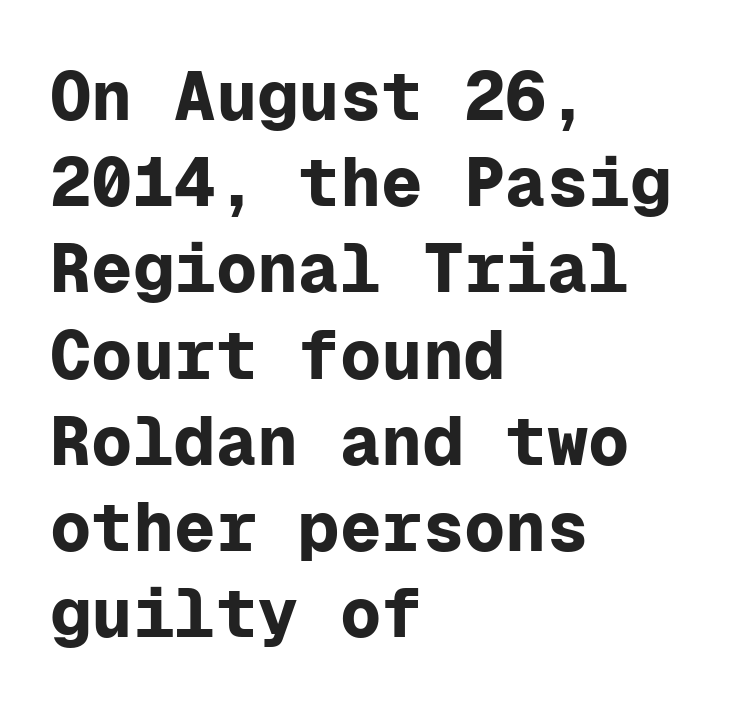
Q: Is the text bold? A: Yes.
Q: Is the text italic (slanted)? A: No, it is upright.
Q: Is the typeface a serif or a sans-serif typeface? A: Sans-serif.
Q: Is the text underlined? A: No.
Q: How is the paragraph aligned? A: Left-aligned.
Q: Is the spacing between letters normal or unusually wide? A: Normal.
Q: Is the spacing between lines tight, normal or loose? A: Normal.
Q: Width (condensed, normal, or wide)? A: Normal.
Q: Stroke contrast? A: Low.
Q: x-height? A: Medium.
Q: Monospaced? A: Yes.
